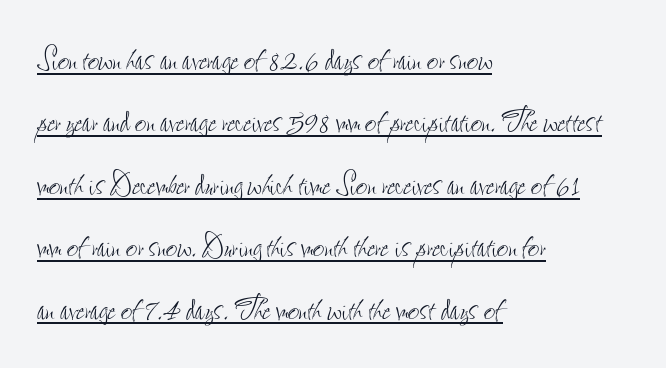
{"bold": "no", "weight": "thin", "width": "condensed", "stroke_contrast": "low", "x_height": "small", "monospaced": "no", "underline": "yes", "align": "left", "line_spacing": "normal", "line_spacing_ratio": 1.56, "letter_spacing": "normal", "letter_spacing_em": 0.0, "glyph_px": 40}
